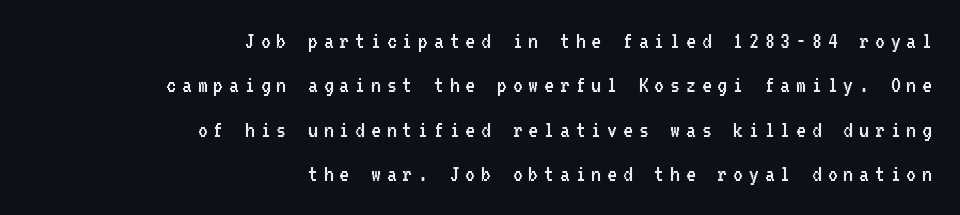
{"italic": "no", "bold": "no", "underline": "no", "align": "right", "line_spacing_ratio": 1.78, "letter_spacing": "wide", "letter_spacing_em": 0.23, "glyph_px": 25}
